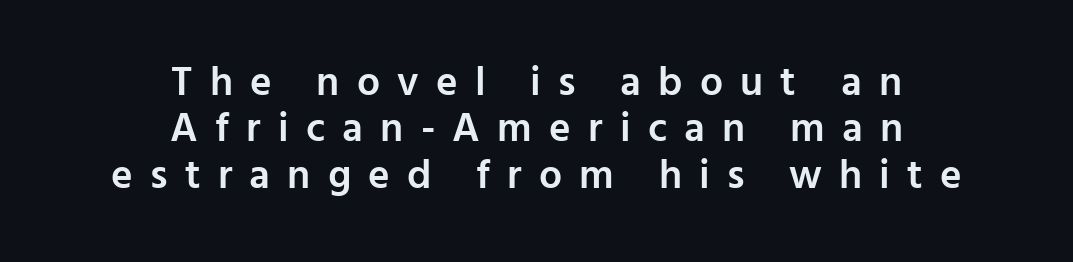
Each row of text sits above clean, open space. Do the characters align in a grid? No, the font is proportional. This sample uses expanded letter spacing, leaving extra air between glyphs. Set as a demibold, roughly 600 on the weight scale.
